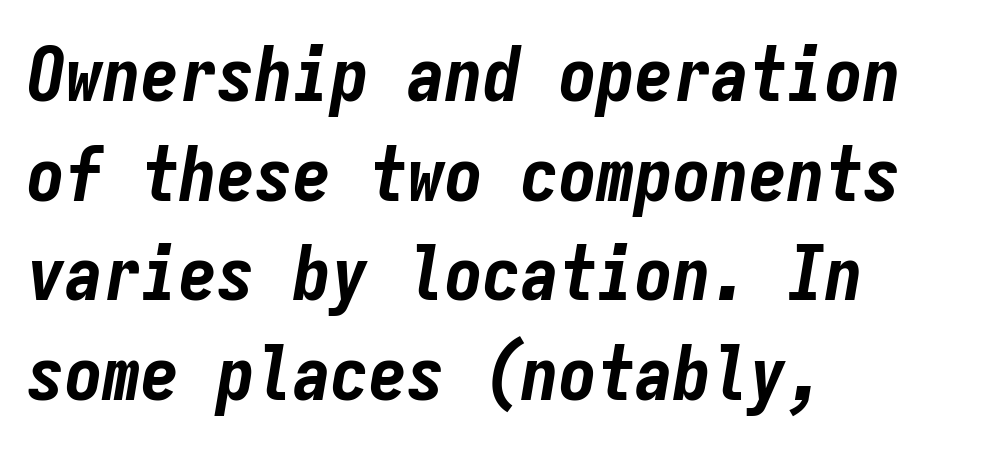
Q: Is the text bold? A: Yes.
Q: Is the text italic (slanted)? A: Yes, it leans right by about 9 degrees.
Q: Is the text underlined? A: No.
Q: How is the paragraph aligned? A: Left-aligned.
Q: Is the spacing between letters normal or unusually wide? A: Normal.
Q: Is the spacing between lines tight, normal or loose? A: Normal.
Q: Width (condensed, normal, or wide)? A: Condensed.
Q: Stroke contrast? A: Low.
Q: x-height? A: Medium.
Q: Monospaced? A: Yes.
